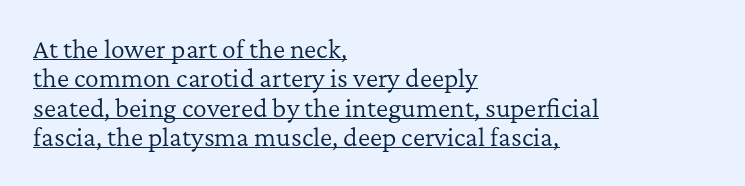
The image shows 23 px text type, upright; set left-aligned, normal line spacing (1.28x), normal letter spacing, underlined.
